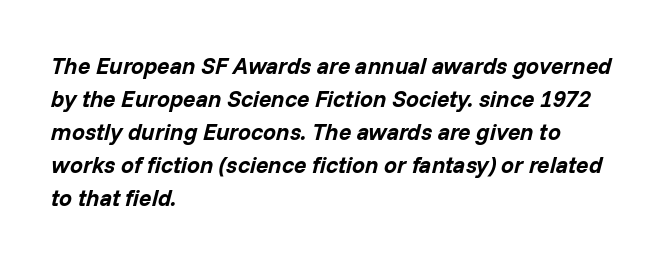
Q: Is the text bold? A: Yes.
Q: Is the text italic (slanted)? A: Yes, it leans right by about 14 degrees.
Q: Is the text underlined? A: No.
Q: How is the paragraph aligned? A: Left-aligned.
Q: Is the spacing between letters normal or unusually wide? A: Normal.
Q: Is the spacing between lines tight, normal or loose? A: Normal.
